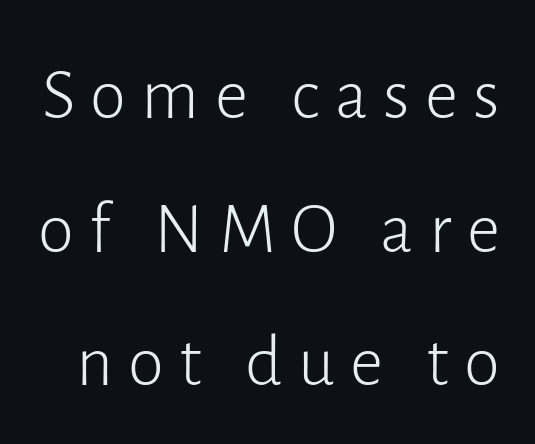
{"serif": "no", "italic": "no", "bold": "no", "weight": "light", "width": "normal", "stroke_contrast": "low", "x_height": "medium", "monospaced": "no", "underline": "no", "line_spacing_ratio": 1.83, "letter_spacing": "wide", "letter_spacing_em": 0.21, "glyph_px": 73}
